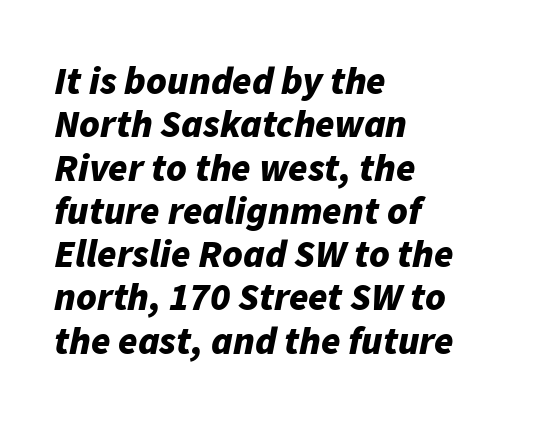
Here the glyphs are tracked normally, forming tight word shapes. Italic? Definitely — the glyphs are oblique. Do the characters align in a grid? No, the font is proportional. The string is rendered with underlining switched off. Leftover space on each line is placed entirely after the last word.
